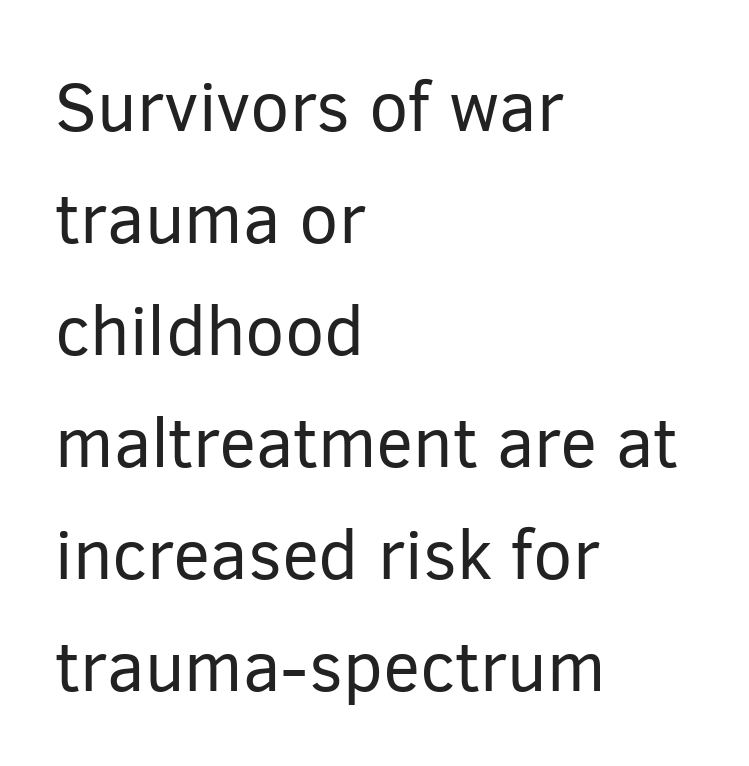
Q: Is the text bold? A: No.
Q: Is the text italic (slanted)? A: No, it is upright.
Q: Is the typeface a serif or a sans-serif typeface? A: Sans-serif.
Q: Is the text underlined? A: No.
Q: How is the paragraph aligned? A: Left-aligned.
Q: Is the spacing between letters normal or unusually wide? A: Normal.
Q: Is the spacing between lines tight, normal or loose? A: Normal.
Q: Width (condensed, normal, or wide)? A: Normal.
Q: Stroke contrast? A: Low.
Q: x-height? A: Medium.
Q: Monospaced? A: No.
